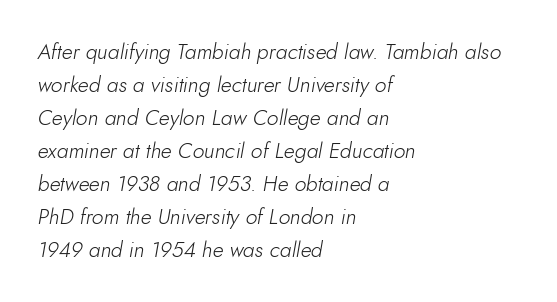
The image shows 21 px text type, italic (leaning right); set left-aligned, normal line spacing (1.57x), normal letter spacing, not underlined.
